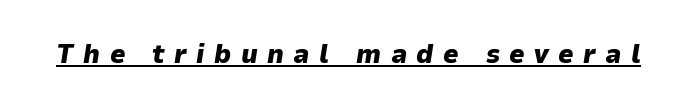
Q: Is the text bold? A: Yes.
Q: Is the text italic (slanted)? A: Yes, it leans right by about 9 degrees.
Q: Is the text underlined? A: Yes.
Q: Is the spacing between letters normal or unusually wide? A: Unusually wide.
